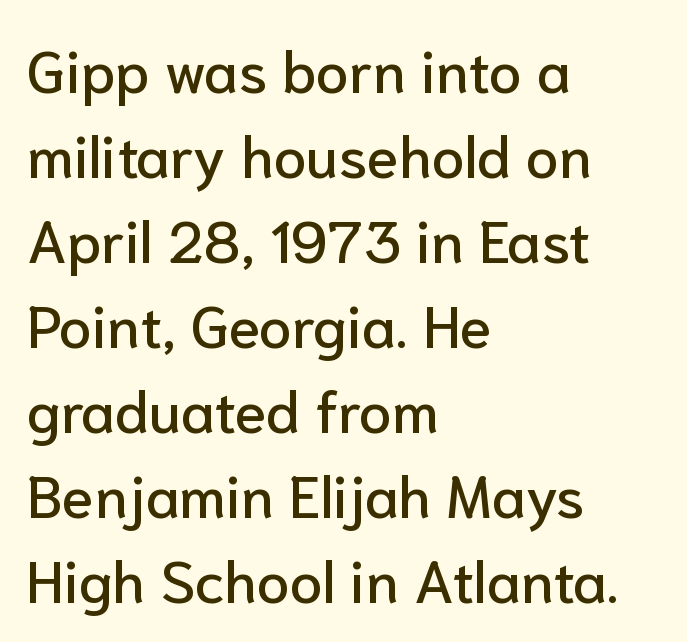
{"serif": "no", "italic": "no", "width": "normal", "stroke_contrast": "low", "x_height": "medium", "monospaced": "no", "underline": "no", "align": "left", "line_spacing": "normal", "line_spacing_ratio": 1.44, "letter_spacing": "normal", "letter_spacing_em": 0.0, "glyph_px": 59}
